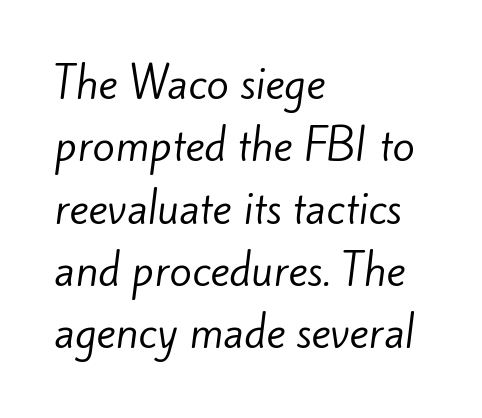
A classic flush-left, rag-right setting is used for this passage. The font sits on the lighter half of the weight spectrum, regular included. These lines are composed in type without serifs. The strip under each line holds only bare page. This block has exactly the height ordinary leading produces. Spacing verdict: proportional, widths tailored to each character.
